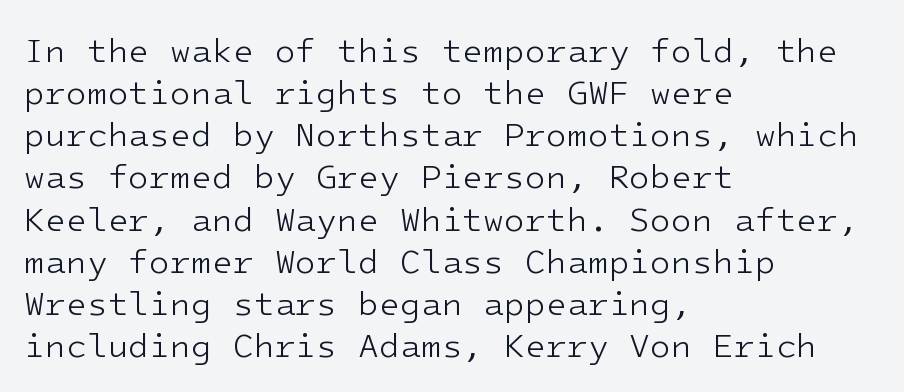
Q: Is the text bold? A: No.
Q: Is the text italic (slanted)? A: No, it is upright.
Q: Is the typeface a serif or a sans-serif typeface? A: Sans-serif.
Q: Is the text underlined? A: No.
Q: How is the paragraph aligned? A: Left-aligned.
Q: Is the spacing between letters normal or unusually wide? A: Normal.
Q: Width (condensed, normal, or wide)? A: Normal.
Q: Stroke contrast? A: Low.
Q: x-height? A: Medium.
Q: Monospaced? A: Yes.
